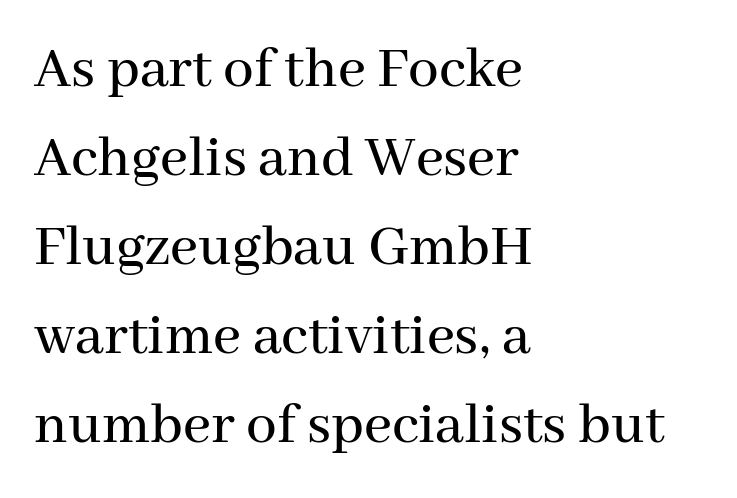
The image shows 61 px serif type, upright; set left-aligned, normal line spacing (1.46x), normal letter spacing, not underlined; medium stroke contrast and a medium x-height.
